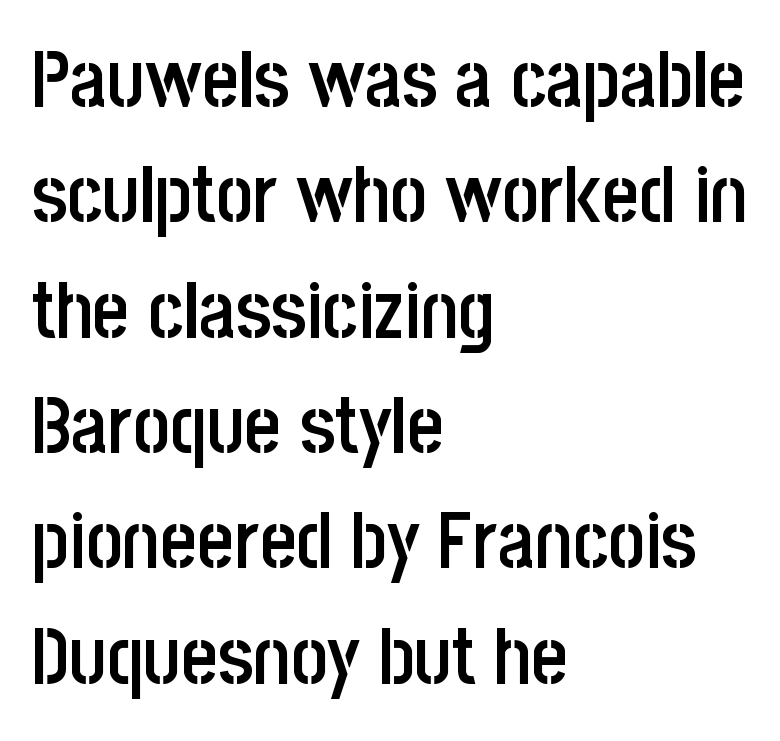
{"serif": "no", "italic": "no", "bold": "semi", "weight": "semibold", "width": "condensed", "stroke_contrast": "low", "x_height": "large", "monospaced": "no", "underline": "no", "align": "left", "line_spacing": "normal", "line_spacing_ratio": 1.46, "letter_spacing": "normal", "letter_spacing_em": 0.0, "glyph_px": 79}
